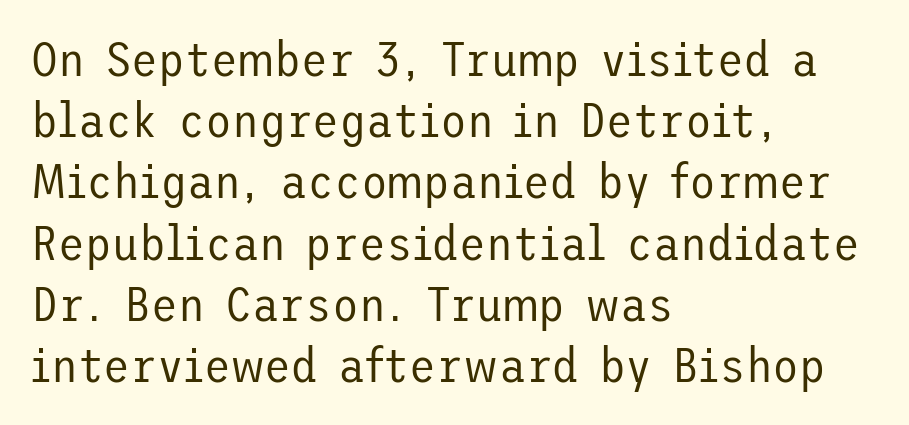
Q: Is the text bold? A: No.
Q: Is the text italic (slanted)? A: No, it is upright.
Q: Is the typeface a serif or a sans-serif typeface? A: Sans-serif.
Q: Is the text underlined? A: No.
Q: How is the paragraph aligned? A: Left-aligned.
Q: Is the spacing between letters normal or unusually wide? A: Normal.
Q: Is the spacing between lines tight, normal or loose? A: Normal.
Q: Width (condensed, normal, or wide)? A: Normal.
Q: Stroke contrast? A: Low.
Q: x-height? A: Medium.
